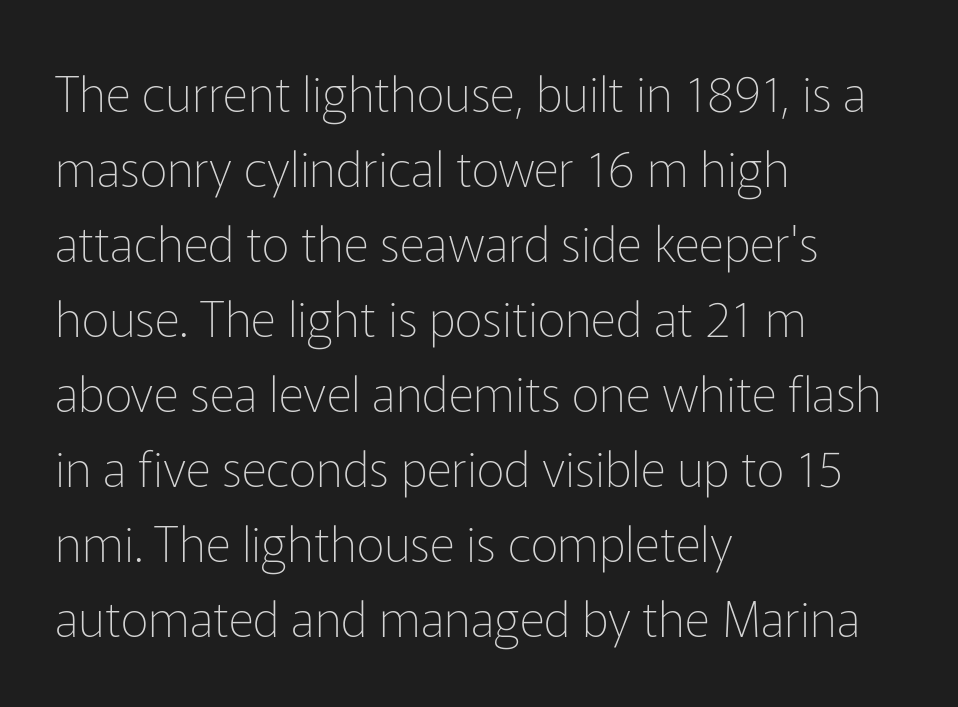
{"serif": "no", "italic": "no", "bold": "no", "weight": "thin", "width": "normal", "stroke_contrast": "low", "x_height": "medium", "monospaced": "no", "underline": "no", "align": "left", "line_spacing": "normal", "line_spacing_ratio": 1.53, "letter_spacing": "normal", "letter_spacing_em": 0.0, "glyph_px": 49}
